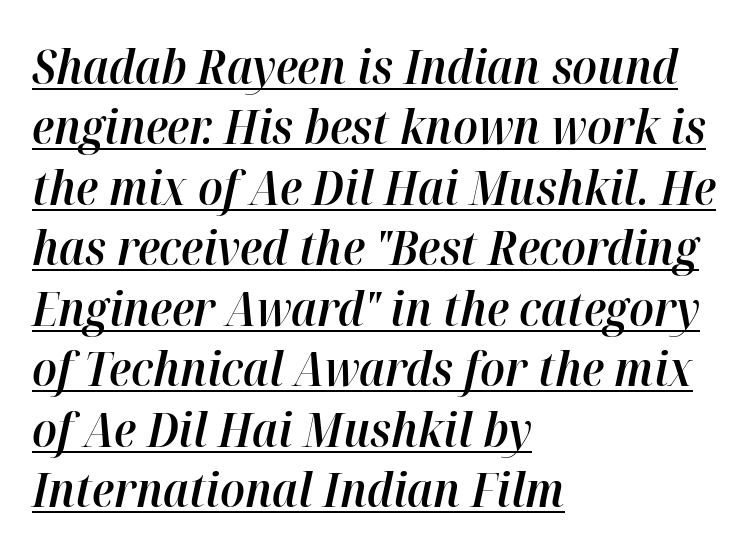
Italic: yes, the glyphs are oblique. Nobody touched the tracking dial on this one. Is this a fixed-width face? No — the glyphs have proportional, varying widths. Weight check: semibold — heavier than regular, not quite bold.
